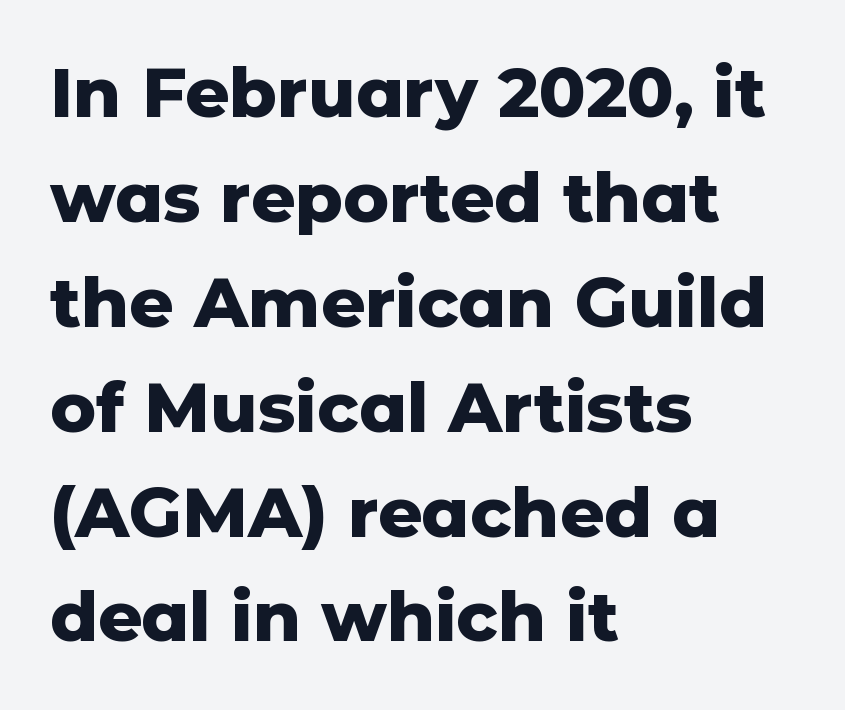
{"serif": "no", "italic": "no", "bold": "yes", "weight": "heavy", "width": "normal", "stroke_contrast": "low", "x_height": "medium", "monospaced": "no", "underline": "no", "align": "left", "line_spacing": "normal", "line_spacing_ratio": 1.52, "letter_spacing": "normal", "letter_spacing_em": 0.0, "glyph_px": 69}
